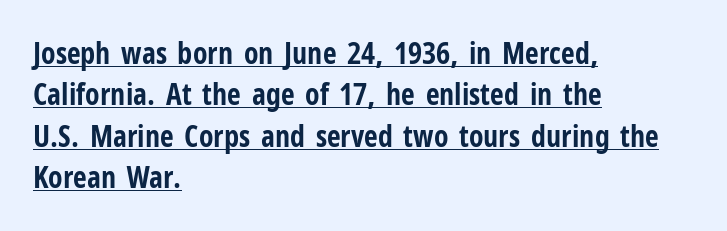
Q: Is the text bold? A: Yes.
Q: Is the text italic (slanted)? A: No, it is upright.
Q: Is the typeface a serif or a sans-serif typeface? A: Sans-serif.
Q: Is the text underlined? A: Yes.
Q: How is the paragraph aligned? A: Left-aligned.
Q: Is the spacing between letters normal or unusually wide? A: Normal.
Q: Is the spacing between lines tight, normal or loose? A: Normal.
Q: Width (condensed, normal, or wide)? A: Condensed.
Q: Stroke contrast? A: Low.
Q: x-height? A: Medium.
Q: Monospaced? A: No.
